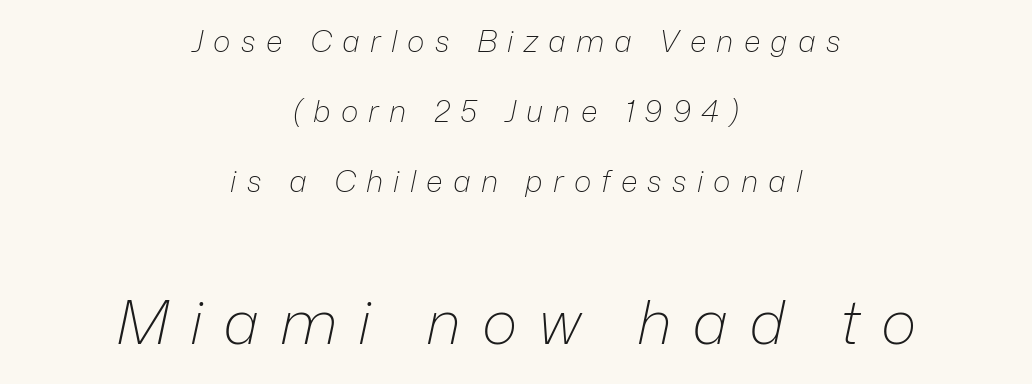
Q: Is the text bold? A: No.
Q: Is the text italic (slanted)? A: Yes, it leans right by about 12 degrees.
Q: Is the text underlined? A: No.
Q: How is the paragraph aligned? A: Centered.
Q: Is the spacing between letters normal or unusually wide? A: Unusually wide.
Q: Is the spacing between lines tight, normal or loose? A: Loose.
Q: Which block of text is set in a larger size, the first (top) or the second (bottom)? A: The second (bottom) one.
Q: Width (condensed, normal, or wide)? A: Normal.
Q: Stroke contrast? A: Low.
Q: x-height? A: Medium.
Q: Monospaced? A: No.
